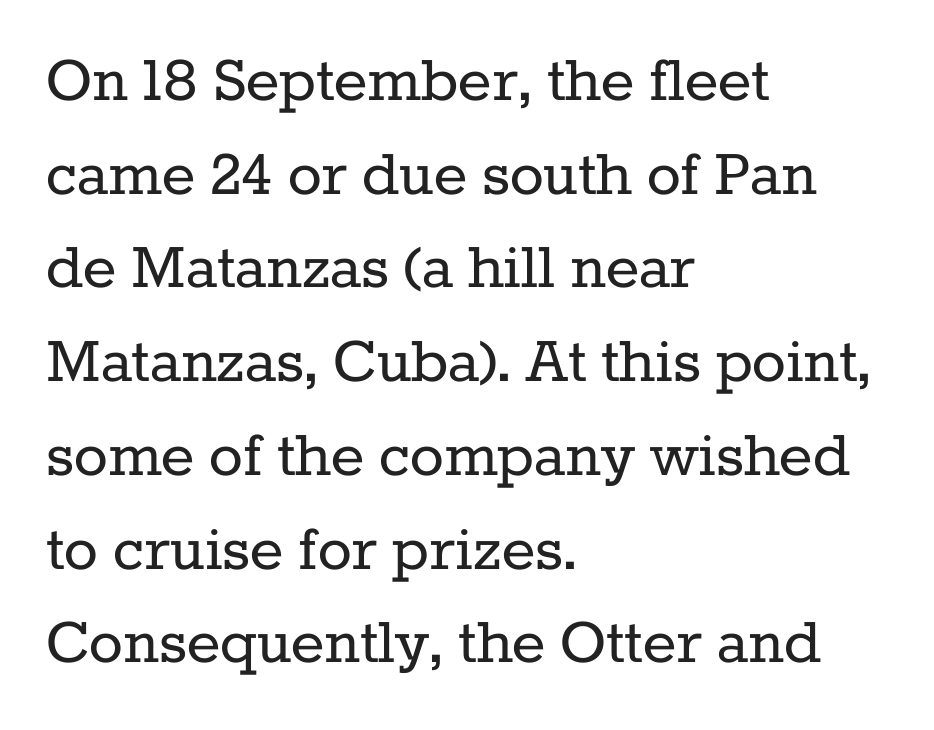
{"serif": "yes", "italic": "no", "bold": "no", "weight": "regular", "width": "normal", "stroke_contrast": "low", "x_height": "medium", "monospaced": "no", "underline": "no", "align": "left", "line_spacing": "normal", "line_spacing_ratio": 1.32, "letter_spacing": "normal", "letter_spacing_em": 0.0, "glyph_px": 71}
